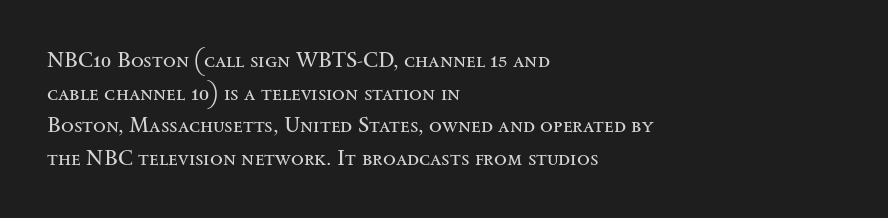
{"italic": "no", "bold": "no", "underline": "no", "align": "left", "line_spacing": "normal", "line_spacing_ratio": 1.55, "letter_spacing": "normal", "letter_spacing_em": 0.0, "glyph_px": 21}
